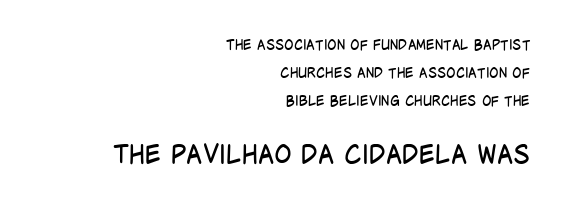
{"italic": "no", "bold": "no", "underline": "no", "align": "right", "line_spacing": "loose", "line_spacing_ratio": 2.01, "letter_spacing": "normal", "letter_spacing_em": 0.0, "larger_block": "second", "size_ratio": 1.86, "glyph_px": 26}
